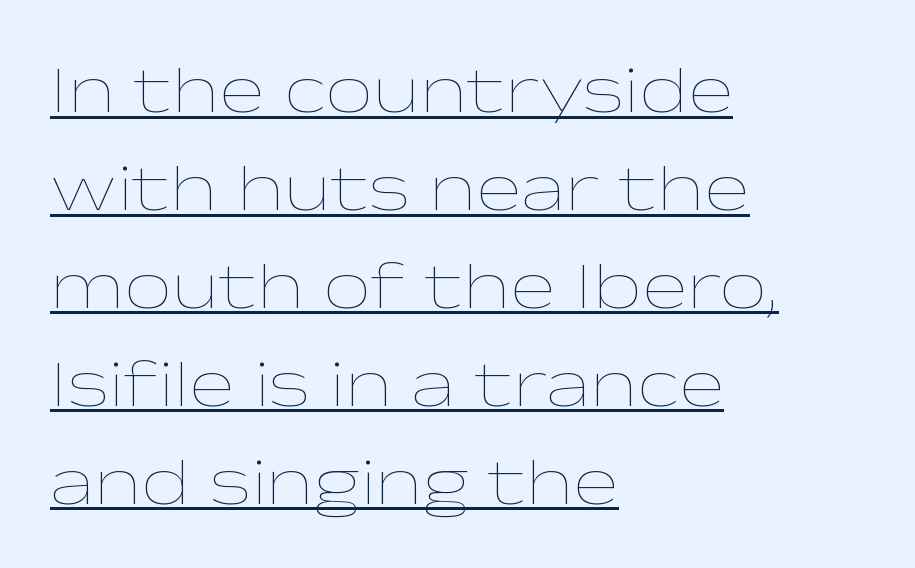
{"italic": "no", "bold": "no", "weight": "thin", "width": "wide", "stroke_contrast": "low", "x_height": "medium", "monospaced": "no", "underline": "yes", "align": "left", "line_spacing": "normal", "line_spacing_ratio": 1.44, "letter_spacing": "normal", "letter_spacing_em": 0.0, "glyph_px": 68}
